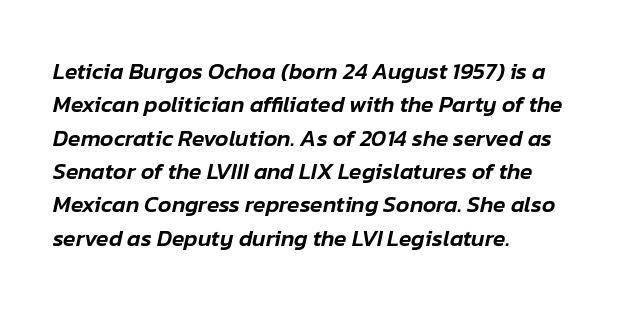
Q: Is the text italic (slanted)? A: Yes, it leans right by about 12 degrees.
Q: Is the text underlined? A: No.
Q: How is the paragraph aligned? A: Left-aligned.
Q: Is the spacing between letters normal or unusually wide? A: Normal.
Q: Is the spacing between lines tight, normal or loose? A: Normal.
